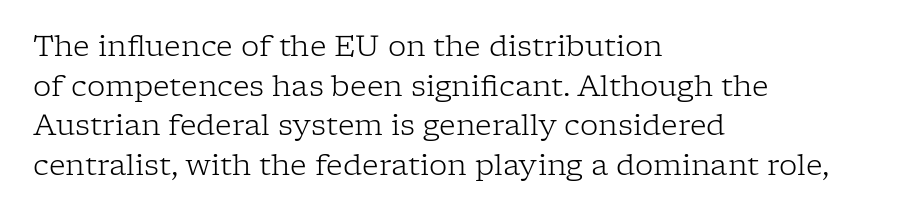
{"serif": "yes", "italic": "no", "bold": "no", "weight": "light", "width": "normal", "stroke_contrast": "low", "x_height": "medium", "monospaced": "no", "underline": "no", "align": "left", "line_spacing": "normal", "line_spacing_ratio": 1.37, "letter_spacing": "normal", "letter_spacing_em": 0.0, "glyph_px": 29}
